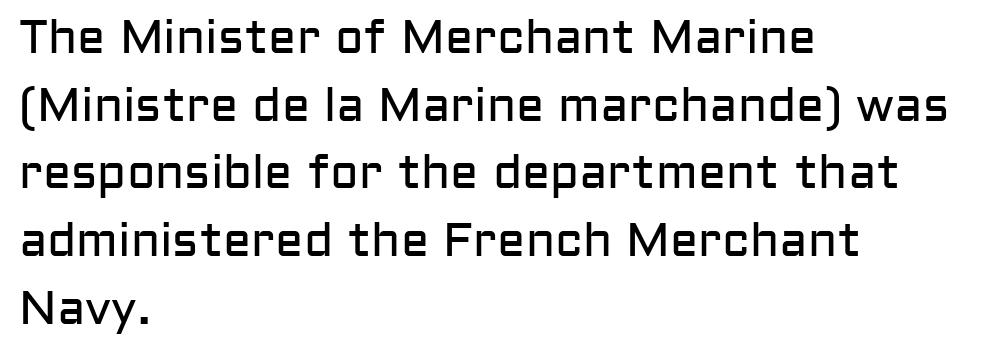
Counters stay open thanks to moderate or lighter strokes. Where is the straight margin? On the left. Descenders are the only things crossing below the line. The passage shown is typeset with a sans-serif family. A typesetter would call this zero additional tracking.
